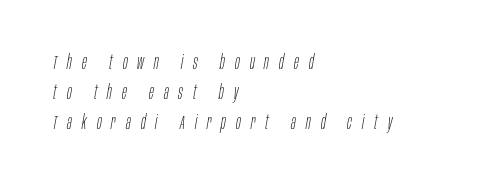
{"italic": "yes", "lean": "right", "slant_degrees": 10, "bold": "no", "underline": "no", "align": "left", "line_spacing": "normal", "line_spacing_ratio": 1.49, "letter_spacing": "wide", "letter_spacing_em": 0.5, "glyph_px": 20}
